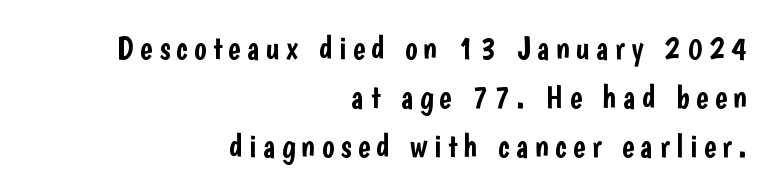
The image shows 33 px condensed sans-serif type, upright; set right-aligned, normal line spacing (1.48x), not underlined; low stroke contrast and a medium x-height.
